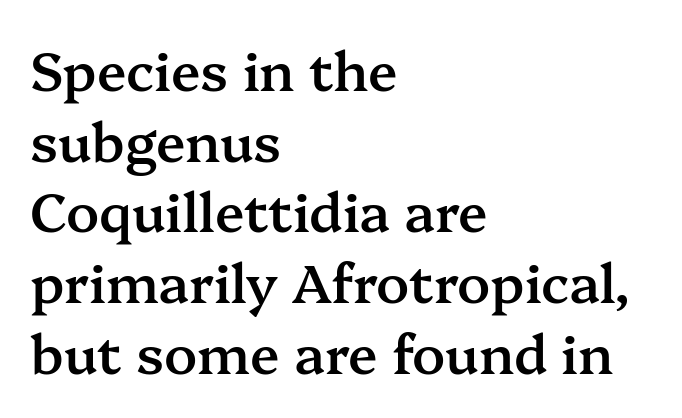
{"serif": "yes", "italic": "no", "bold": "semi", "weight": "semibold", "width": "normal", "stroke_contrast": "medium", "x_height": "medium", "monospaced": "no", "underline": "no", "align": "left", "line_spacing": "normal", "line_spacing_ratio": 1.31, "letter_spacing": "normal", "letter_spacing_em": 0.0, "glyph_px": 54}
